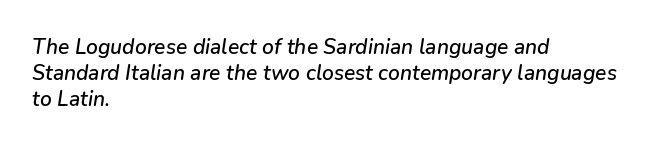
The image shows 21 px text type, italic (leaning right); set left-aligned, normal line spacing (1.25x), normal letter spacing, not underlined.
